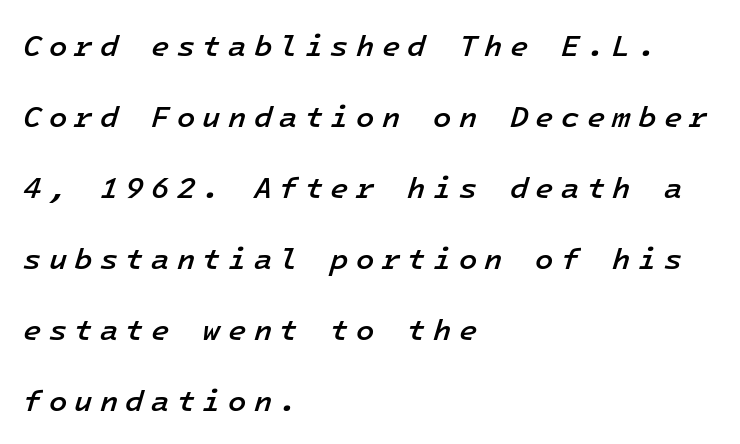
The image shows 30 px semibold type, italic (leaning right), monospaced; set left-aligned, loose line spacing (2.37x), unusually wide letter spacing (+0.24 em), not underlined; low stroke contrast and a medium x-height.
